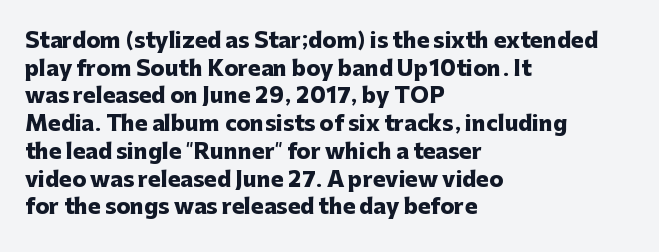
The image shows 21 px bold type, upright; set left-aligned, normal line spacing (1.32x), normal letter spacing, not underlined.
